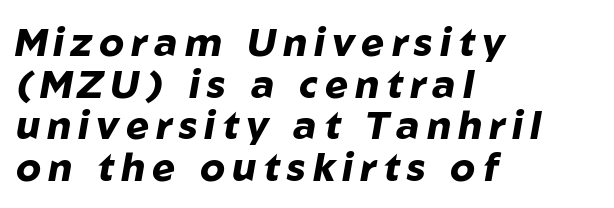
The designer dialed line spacing down below the default. A typesetter would call this proportional, since set widths differ per character. Looking at the ascenders, they clearly lean. The strip under each line holds only bare page. What weight is shown? A full bold with thick strokes.
